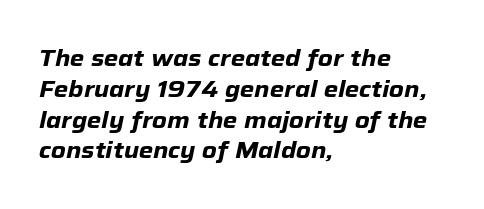
Q: Is the text bold? A: Yes.
Q: Is the text italic (slanted)? A: Yes, it leans right by about 12 degrees.
Q: Is the text underlined? A: No.
Q: How is the paragraph aligned? A: Left-aligned.
Q: Is the spacing between letters normal or unusually wide? A: Normal.
Q: Is the spacing between lines tight, normal or loose? A: Normal.
